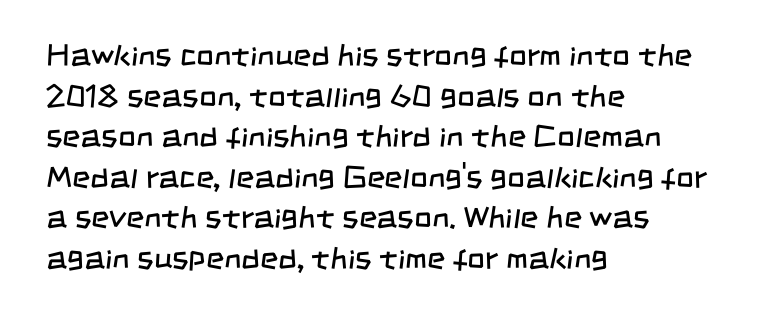
Q: Is the text bold? A: No.
Q: Is the typeface a serif or a sans-serif typeface? A: Sans-serif.
Q: Is the text underlined? A: No.
Q: How is the paragraph aligned? A: Left-aligned.
Q: Is the spacing between letters normal or unusually wide? A: Normal.
Q: Is the spacing between lines tight, normal or loose? A: Normal.
Q: Width (condensed, normal, or wide)? A: Condensed.
Q: Stroke contrast? A: Low.
Q: x-height? A: Large.
Q: Monospaced? A: No.
